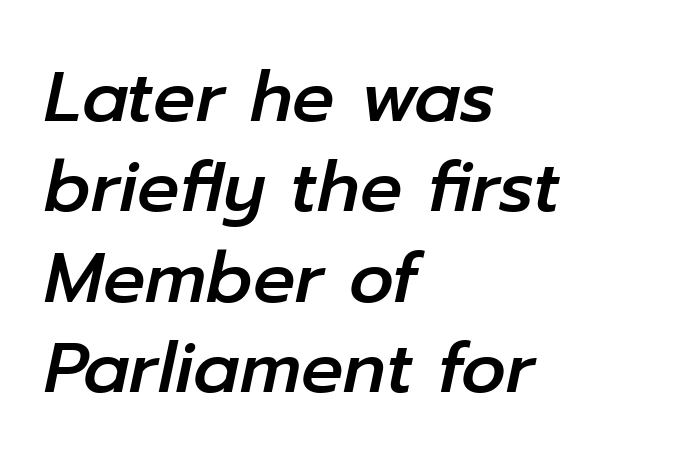
Here the glyphs are tracked normally, forming tight word shapes. Honestly, there is no underline to notice here at all. The font's italic variant was chosen for this text. Caption: multi-line text, flush left, ragged right. Here the designer chose a conventional face with non-uniform glyph widths. The rendering uses a moderate line-height, typical for paragraphs.
